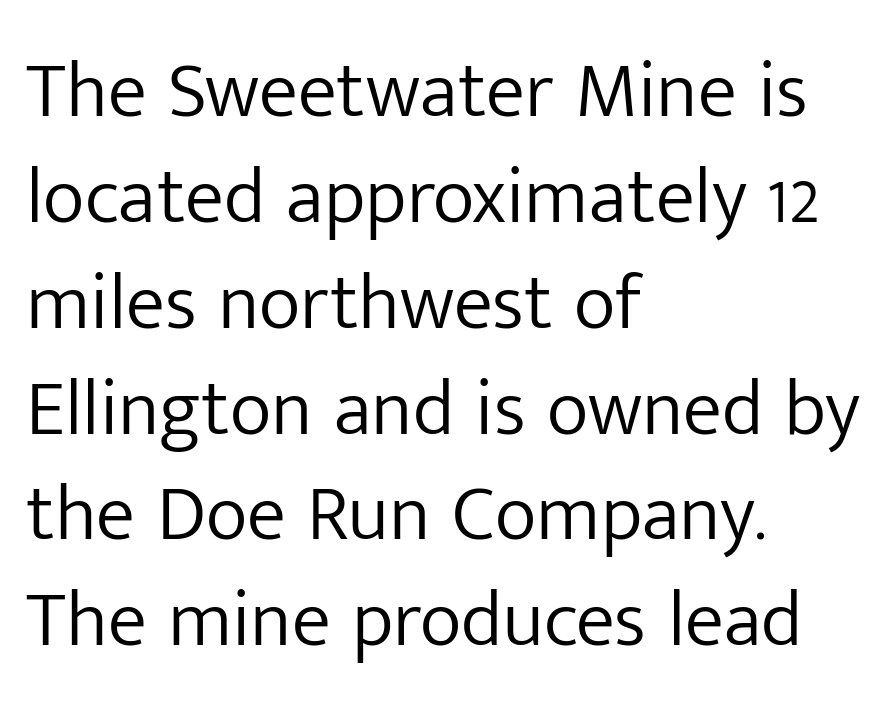
Between one letter and the next there's only the usual sliver of space. The specimen omits any rule beneath the text block's lines. Vertical spacing — default. The face used here is proportionally spaced, like ordinary book or web type. This reads as an unemphasized weight, regular at the heaviest.
